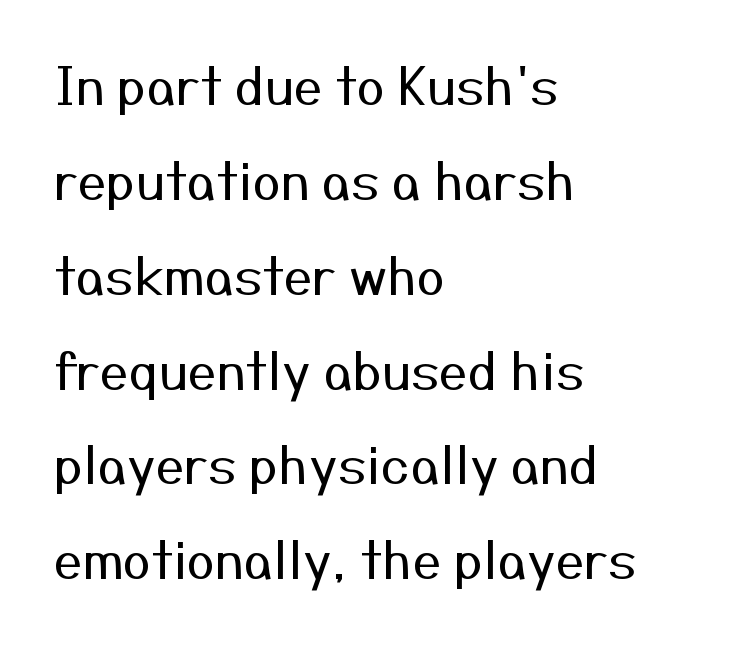
{"serif": "no", "italic": "no", "bold": "no", "weight": "regular", "width": "normal", "stroke_contrast": "medium", "x_height": "medium", "monospaced": "no", "underline": "no", "align": "left", "line_spacing_ratio": 1.86, "letter_spacing": "normal", "letter_spacing_em": 0.0, "glyph_px": 51}
